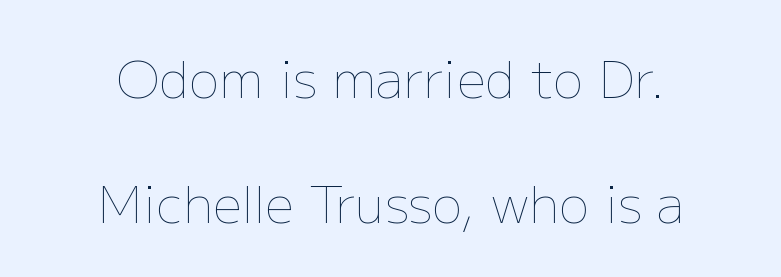
Q: Is the text bold? A: No.
Q: Is the text italic (slanted)? A: No, it is upright.
Q: Is the text underlined? A: No.
Q: How is the paragraph aligned? A: Centered.
Q: Is the spacing between letters normal or unusually wide? A: Normal.
Q: Is the spacing between lines tight, normal or loose? A: Loose.
Q: Width (condensed, normal, or wide)? A: Normal.
Q: Stroke contrast? A: Low.
Q: x-height? A: Medium.
Q: Monospaced? A: No.
